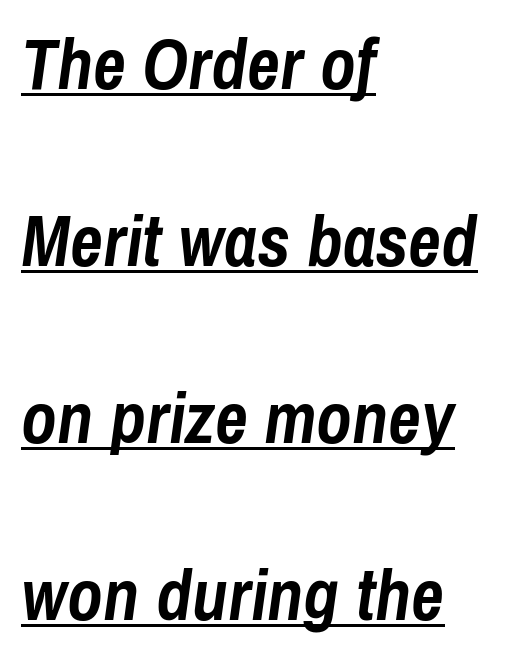
{"italic": "yes", "lean": "right", "slant_degrees": 8, "bold": "yes", "weight": "semibold", "width": "condensed", "stroke_contrast": "low", "x_height": "medium", "monospaced": "no", "underline": "yes", "align": "left", "line_spacing": "loose", "line_spacing_ratio": 2.46, "letter_spacing": "normal", "letter_spacing_em": 0.0, "glyph_px": 72}
